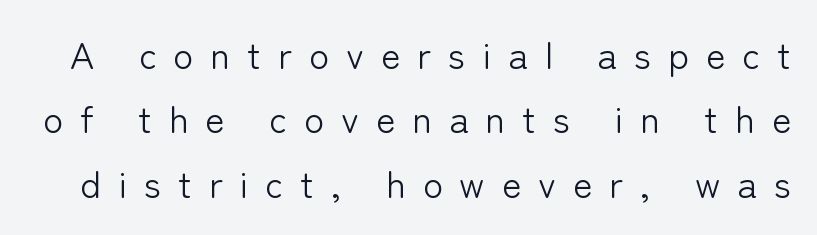
Type style note: lacks serifs. Weight class: somewhere from thin through regular. The type is letterspaced generously, with wide tracking. The letters stand straight up with perfectly vertical stems. A clean baseline with only descenders dipping below it.
